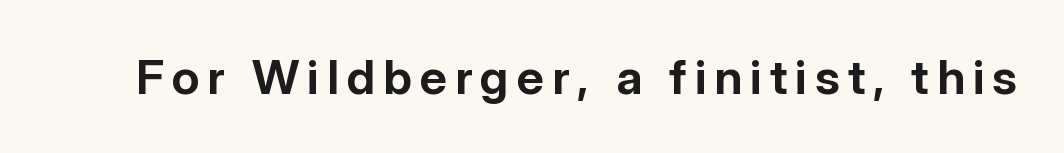
{"serif": "no", "italic": "no", "bold": "yes", "weight": "bold", "width": "normal", "stroke_contrast": "low", "x_height": "medium", "monospaced": "no", "underline": "no", "glyph_px": 48}
